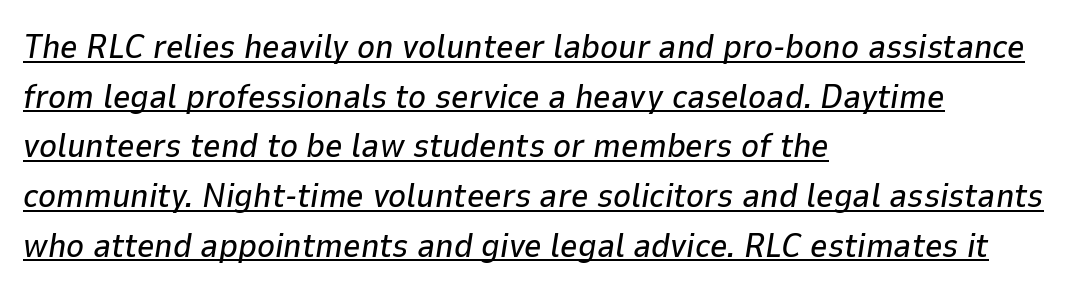
The image shows 34 px text type, italic (leaning right); set left-aligned, normal line spacing (1.46x), normal letter spacing, underlined; low stroke contrast and a medium x-height.
